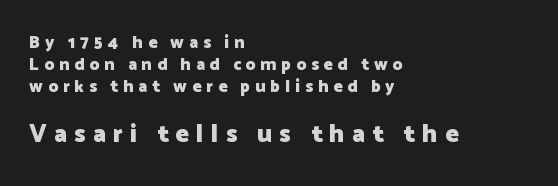
Q: Is the text bold? A: Yes.
Q: Is the text italic (slanted)? A: No, it is upright.
Q: Is the text underlined? A: No.
Q: How is the paragraph aligned? A: Left-aligned.
Q: Is the spacing between letters normal or unusually wide? A: Unusually wide.
Q: Is the spacing between lines tight, normal or loose? A: Normal.
Q: Which block of text is set in a larger size, the first (top) or the second (bottom)? A: The second (bottom) one.
